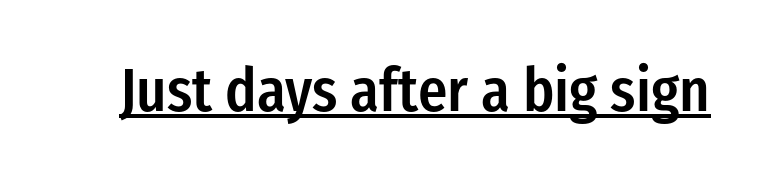
{"serif": "no", "italic": "no", "bold": "semi", "weight": "semibold", "width": "condensed", "stroke_contrast": "low", "x_height": "medium", "monospaced": "no", "underline": "yes", "letter_spacing": "normal", "letter_spacing_em": 0.0, "glyph_px": 61}
